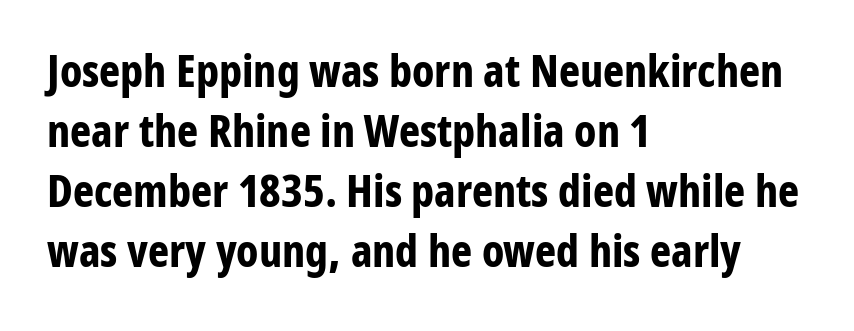
Are there feet on the stems? There aren't — it's a sans. The vertical gap from one line to the next is medium. Character widths vary here, with narrow letters taking less room than wide ones. This rendering features lettering with no underline. The characters look thick and weighty, a clear bold. No italicization has been applied; the sample stays upright.
